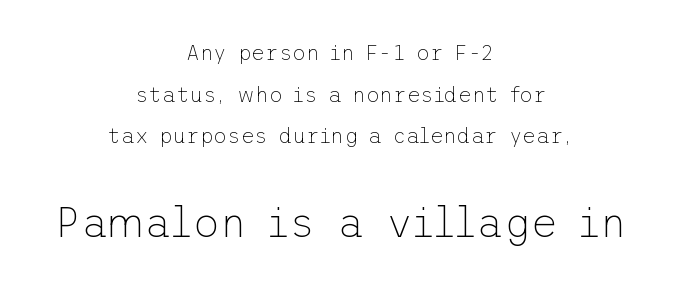
{"serif": "no", "italic": "no", "bold": "no", "weight": "thin", "width": "normal", "stroke_contrast": "low", "x_height": "medium", "underline": "no", "align": "center", "line_spacing": "loose", "line_spacing_ratio": 1.98, "letter_spacing": "normal", "letter_spacing_em": 0.0, "larger_block": "second", "size_ratio": 2.0, "glyph_px": 42}
